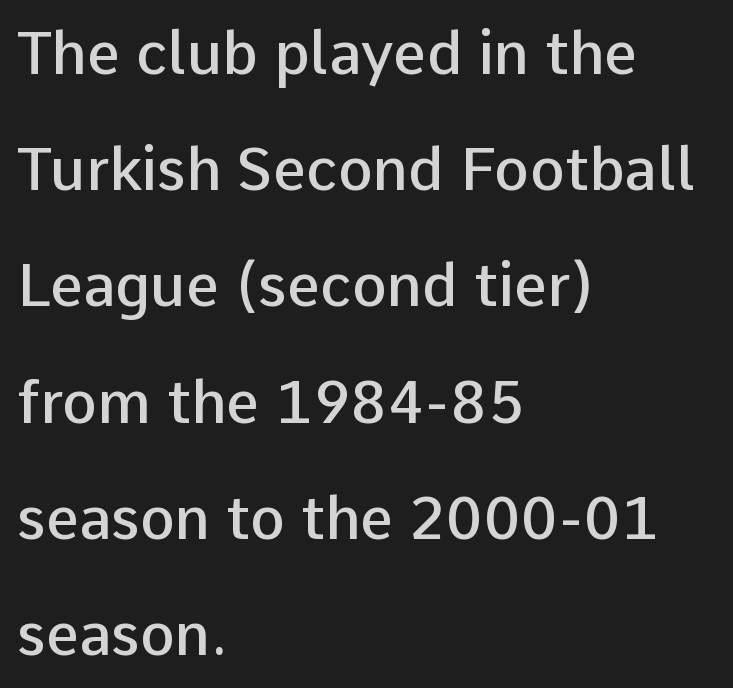
Q: Is the text bold? A: Semi-bold.
Q: Is the text italic (slanted)? A: No, it is upright.
Q: Is the typeface a serif or a sans-serif typeface? A: Sans-serif.
Q: Is the text underlined? A: No.
Q: How is the paragraph aligned? A: Left-aligned.
Q: Is the spacing between letters normal or unusually wide? A: Normal.
Q: Is the spacing between lines tight, normal or loose? A: Loose.
Q: Width (condensed, normal, or wide)? A: Normal.
Q: Stroke contrast? A: Low.
Q: x-height? A: Medium.
Q: Monospaced? A: No.
